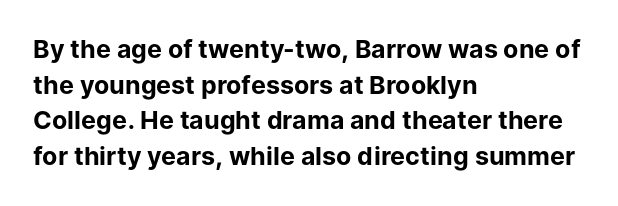
{"italic": "no", "bold": "yes", "underline": "no", "align": "left", "line_spacing": "normal", "line_spacing_ratio": 1.43, "letter_spacing": "normal", "letter_spacing_em": 0.0, "glyph_px": 25}
